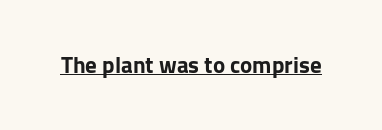
Heavy, bold letterforms. A rule runs beneath these lines of type. The type is set solid horizontally, with unmodified tracking. The lettering stays uniformly vertical, giving the passage a roman look.
